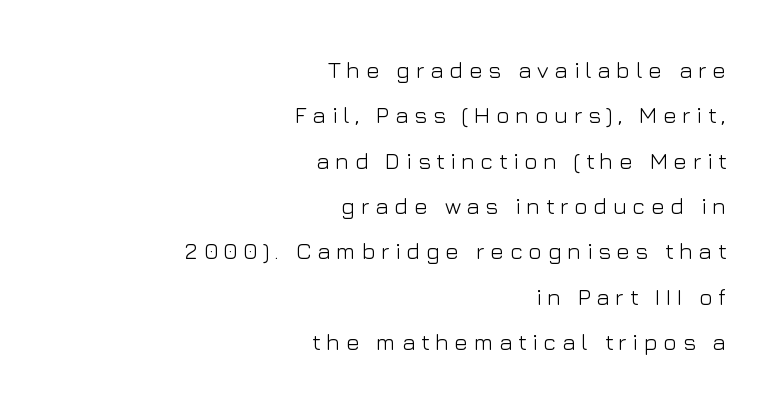
{"italic": "no", "bold": "no", "underline": "no", "align": "right", "line_spacing": "loose", "line_spacing_ratio": 1.97, "letter_spacing": "wide", "letter_spacing_em": 0.24, "glyph_px": 23}
